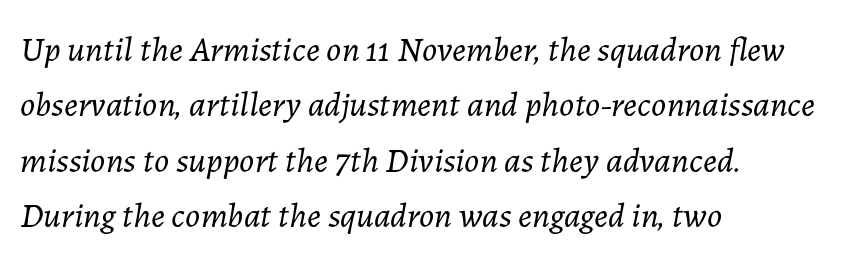
The image shows 35 px light type, italic (leaning right); set left-aligned, normal line spacing (1.58x), normal letter spacing, not underlined; low stroke contrast and a medium x-height.
